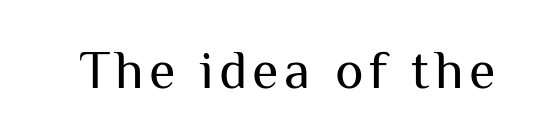
The image shows 54 px regular-weight sans-serif type, upright; set not underlined; medium stroke contrast and a medium x-height.
